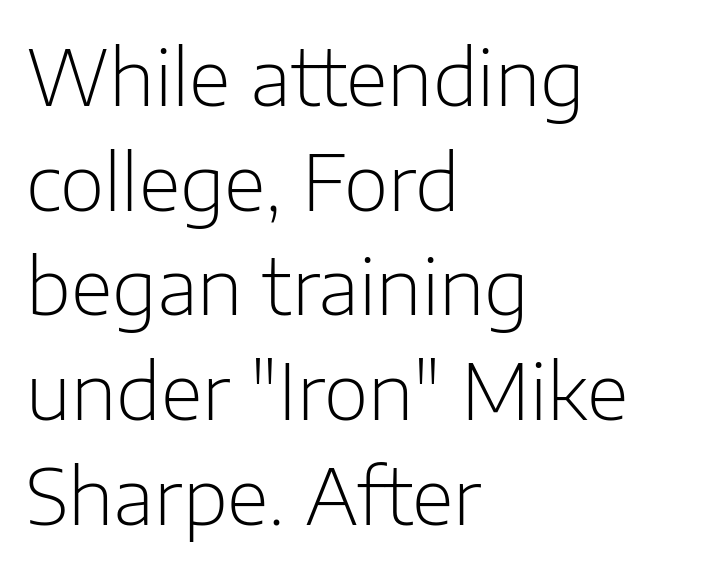
The image shows 77 px light sans-serif type, upright; set left-aligned, normal line spacing (1.36x), normal letter spacing, not underlined; low stroke contrast and a medium x-height.
